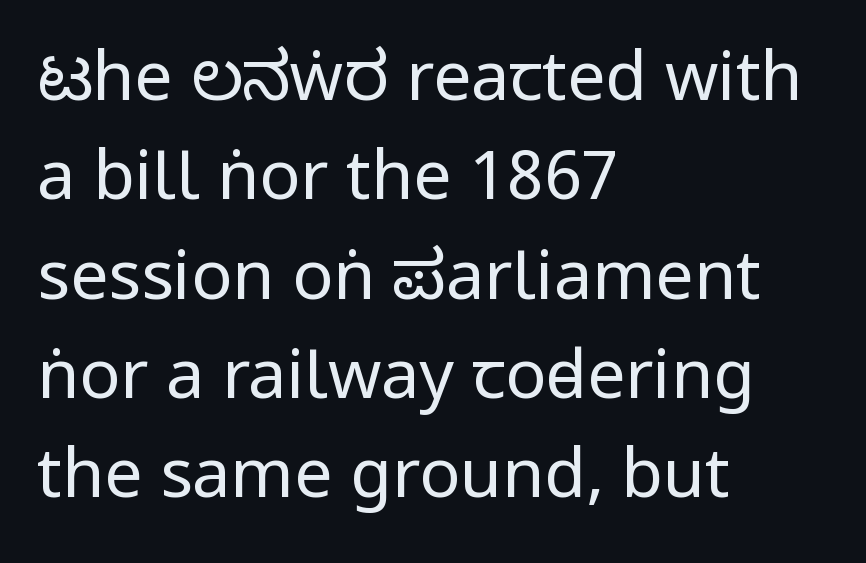
The weight tops out at a normal text grade. These lines keep a tight, regular rhythm from letter to letter. The type family on display is of the sans-serif kind. Rows of type keep a routine distance in the vertical direction. A roman cut, with each character standing at attention. Has an underline been added? It has not.
